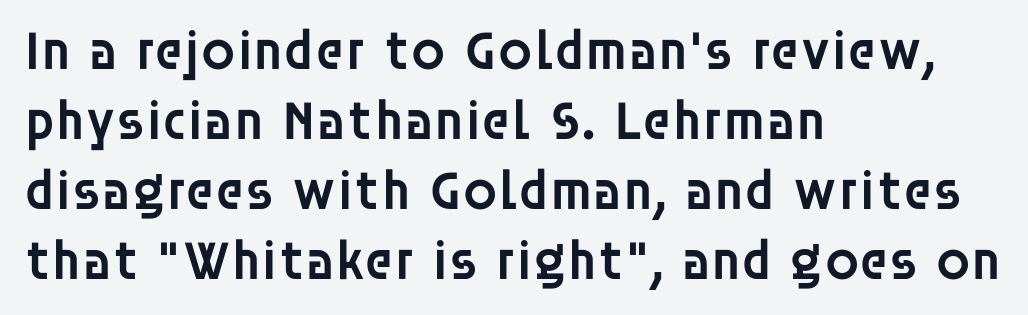
Short and long lines alike share a common starting point at left. No word sits above an underline. Check where the strokes stop: nothing finishes them off — pure sans. This sample has the flowing, uneven cadence of proportional lettering. Do the letters lean? They stand straight. The font is running at a semibold setting, under full bold.
